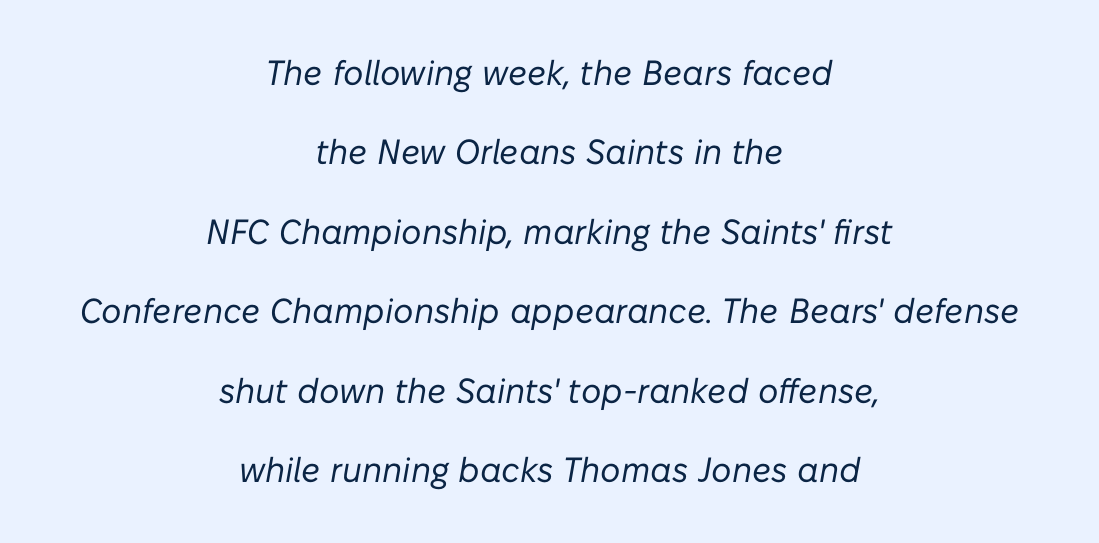
{"italic": "yes", "lean": "right", "slant_degrees": 10, "bold": "no", "weight": "regular", "width": "normal", "stroke_contrast": "low", "x_height": "medium", "monospaced": "no", "underline": "no", "align": "center", "line_spacing": "loose", "line_spacing_ratio": 2.27, "letter_spacing": "normal", "letter_spacing_em": 0.0, "glyph_px": 35}
